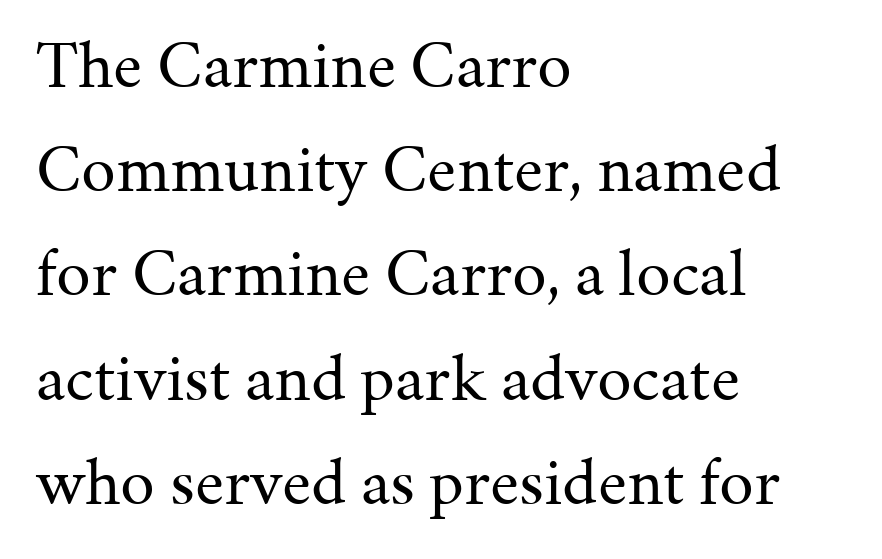
Q: Is the text bold? A: No.
Q: Is the text italic (slanted)? A: No, it is upright.
Q: Is the typeface a serif or a sans-serif typeface? A: Serif.
Q: Is the text underlined? A: No.
Q: How is the paragraph aligned? A: Left-aligned.
Q: Is the spacing between letters normal or unusually wide? A: Normal.
Q: Is the spacing between lines tight, normal or loose? A: Normal.
Q: Width (condensed, normal, or wide)? A: Normal.
Q: Stroke contrast? A: Medium.
Q: x-height? A: Medium.
Q: Monospaced? A: No.
